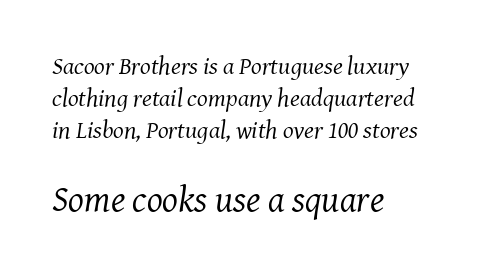
The space directly below the letters is spotless. One glance says typical: line gaps are just what's usual. No extra tracking has been applied to these lines. Old-style or modern, the face here clearly has serifs.
